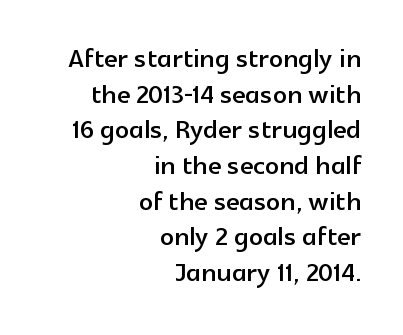
Q: Is the text italic (slanted)? A: No, it is upright.
Q: Is the typeface a serif or a sans-serif typeface? A: Sans-serif.
Q: Is the text underlined? A: No.
Q: How is the paragraph aligned? A: Right-aligned.
Q: Is the spacing between letters normal or unusually wide? A: Normal.
Q: Is the spacing between lines tight, normal or loose? A: Tight.
Q: Width (condensed, normal, or wide)? A: Normal.
Q: x-height? A: Medium.
Q: Monospaced? A: No.
